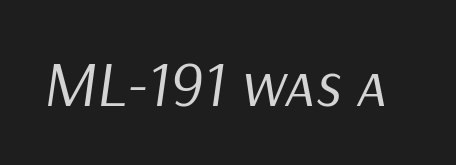
{"italic": "yes", "lean": "right", "slant_degrees": 9, "bold": "no", "weight": "regular", "width": "normal", "stroke_contrast": "low", "x_height": "medium", "monospaced": "no", "underline": "no", "letter_spacing": "normal", "letter_spacing_em": 0.0, "glyph_px": 64}
